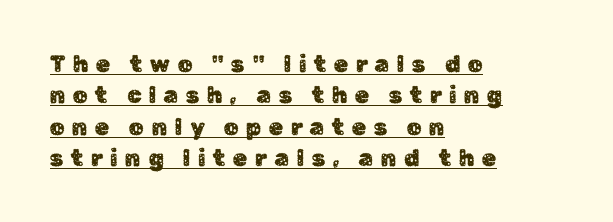
The image shows 23 px text type, upright; set left-aligned, normal line spacing (1.36x), unusually wide letter spacing (+0.33 em), underlined.
